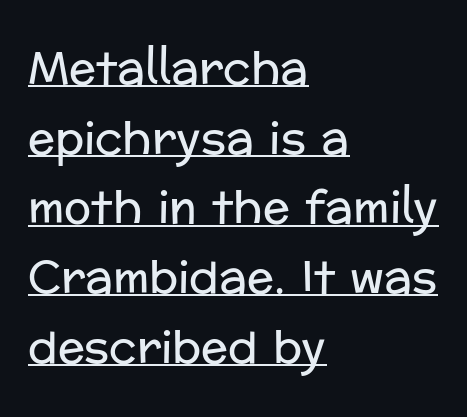
The image shows 45 px regular-weight sans-serif type, upright; set left-aligned, normal line spacing (1.55x), normal letter spacing, underlined; low stroke contrast and a medium x-height.
